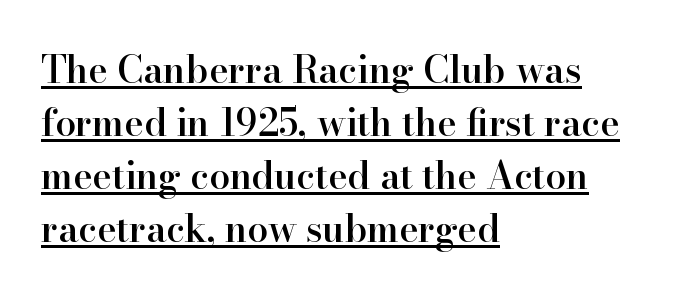
Q: Is the text bold? A: Semi-bold.
Q: Is the text italic (slanted)? A: No, it is upright.
Q: Is the typeface a serif or a sans-serif typeface? A: Serif.
Q: Is the text underlined? A: Yes.
Q: How is the paragraph aligned? A: Left-aligned.
Q: Is the spacing between letters normal or unusually wide? A: Normal.
Q: Is the spacing between lines tight, normal or loose? A: Normal.
Q: Width (condensed, normal, or wide)? A: Normal.
Q: Stroke contrast? A: High.
Q: x-height? A: Small.
Q: Monospaced? A: No.
